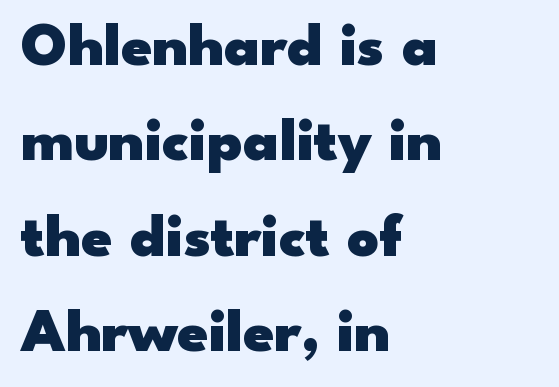
{"serif": "no", "italic": "no", "bold": "yes", "weight": "heavy", "width": "wide", "stroke_contrast": "low", "x_height": "small", "monospaced": "no", "underline": "no", "align": "left", "line_spacing": "normal", "line_spacing_ratio": 1.54, "letter_spacing": "normal", "letter_spacing_em": 0.0, "glyph_px": 62}
